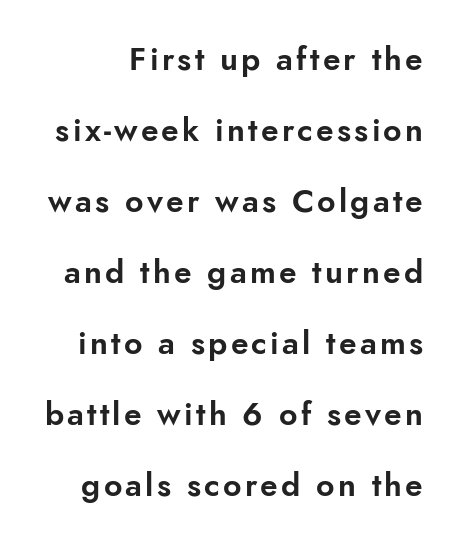
{"serif": "no", "italic": "no", "width": "normal", "stroke_contrast": "low", "x_height": "small", "monospaced": "no", "underline": "no", "line_spacing": "loose", "line_spacing_ratio": 2.22, "glyph_px": 32}
